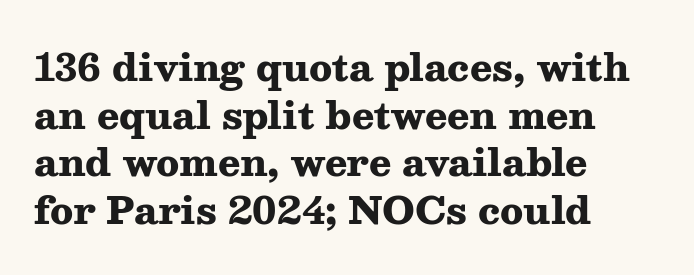
A typesetter would call this leading conventional body-copy spacing. Varying glyph widths throughout — classic text-font behaviour. The ragged edge is on the right, which tells us the setting is flush left. A bare baseline throughout the passage. Tracking value appears to be zero — textbook default spacing.
